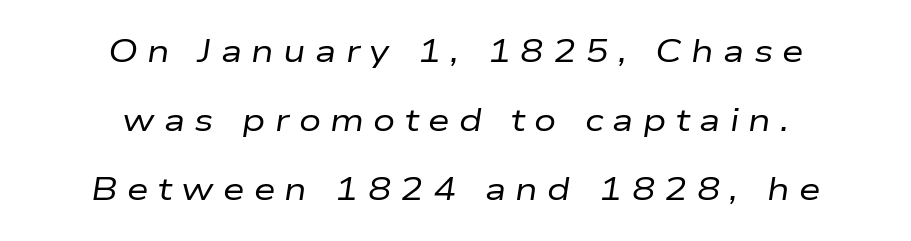
The image shows 31 px regular-weight, wide type, italic (leaning right); set centered, loose line spacing (2.22x), unusually wide letter spacing (+0.3 em), not underlined; low stroke contrast and a medium x-height.
